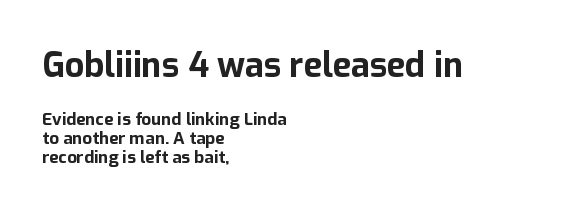
{"serif": "no", "italic": "no", "bold": "yes", "weight": "bold", "width": "normal", "stroke_contrast": "low", "x_height": "medium", "monospaced": "no", "underline": "no", "align": "left", "line_spacing": "tight", "line_spacing_ratio": 1.11, "letter_spacing": "normal", "letter_spacing_em": 0.0, "larger_block": "first", "size_ratio": 2.0, "glyph_px": 34}
